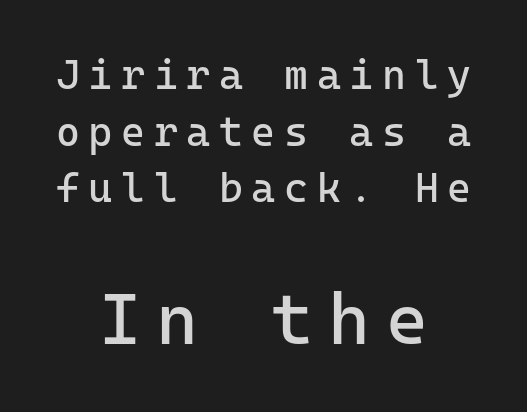
The image shows 72 px regular-weight sans-serif type, upright, monospaced; set centered, normal line spacing (1.38x), unusually wide letter spacing (+0.21 em), not underlined; the second (bottom) block is 1.76x larger; low stroke contrast and a medium x-height.
